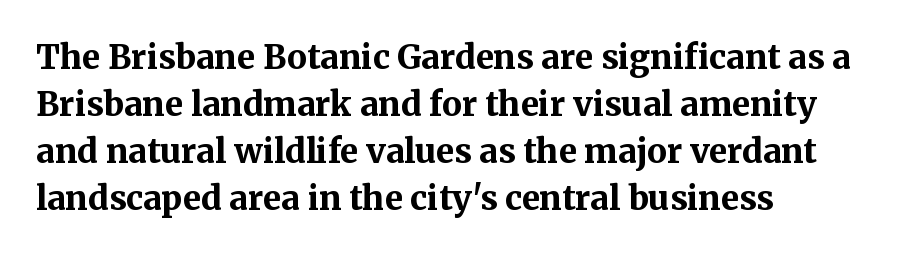
Students, note that the glyphs here touch the page at normal intervals. The letters advance in unequal steps, a hallmark of proportional type. Each row of text sits above clean, open space. Leading: standard. Compared with a centered layout, this one pins lines to the left instead. Notice how the stems are strictly vertical — no italics here.
